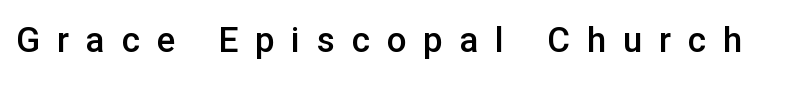
The image shows 35 px semibold sans-serif type, upright; set unusually wide letter spacing (+0.48 em), not underlined; low stroke contrast and a medium x-height.
